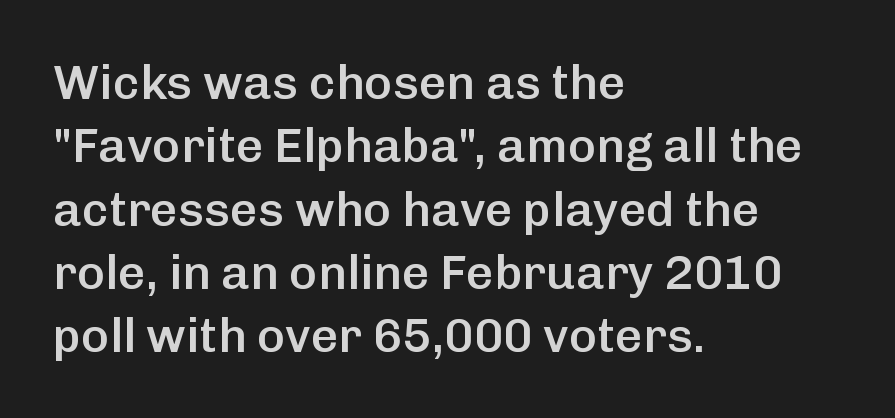
{"serif": "no", "italic": "no", "bold": "semi", "weight": "semibold", "width": "normal", "stroke_contrast": "low", "x_height": "medium", "monospaced": "no", "underline": "no", "align": "left", "line_spacing": "normal", "line_spacing_ratio": 1.32, "letter_spacing": "normal", "letter_spacing_em": 0.0, "glyph_px": 48}
